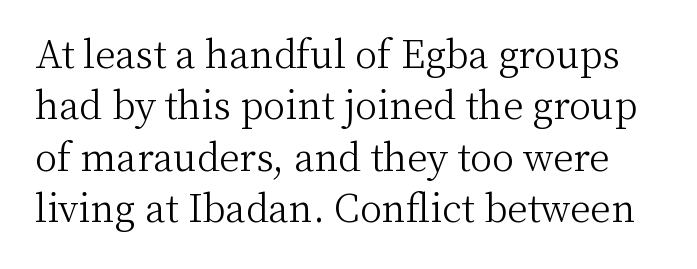
The image shows 37 px light serif type, upright; set normal line spacing (1.39x), normal letter spacing, not underlined; medium stroke contrast and a medium x-height.
